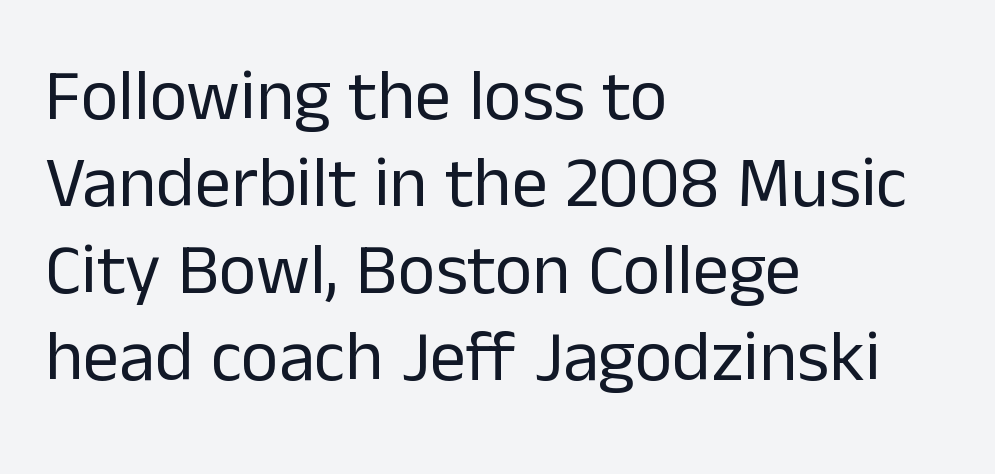
Letters have the restrained weight of plain body copy at most. Vertical strokes here are truly vertical. These lines are rendered in a variable-pitch font. Each row of text sits above clean, open space. This is sans-serif lettering, the kind often seen on screens and signage. The rag falls on the right side of this text block.
